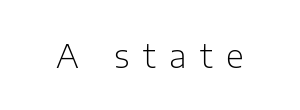
The image shows 33 px light sans-serif type, upright; set unusually wide letter spacing (+0.41 em), not underlined; low stroke contrast and a medium x-height.
